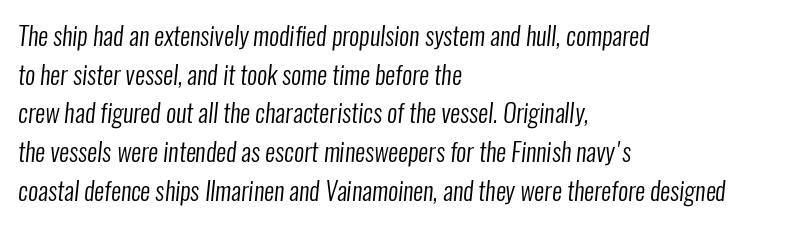
{"bold": "no", "underline": "no", "align": "left", "line_spacing": "normal", "line_spacing_ratio": 1.55, "letter_spacing": "normal", "letter_spacing_em": 0.0, "glyph_px": 25}
